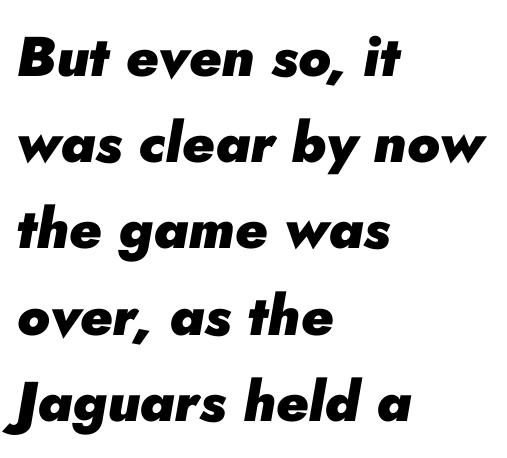
The image shows 56 px heavy type, italic (leaning right); set left-aligned, normal line spacing (1.54x), normal letter spacing, not underlined; low stroke contrast and a small x-height.
